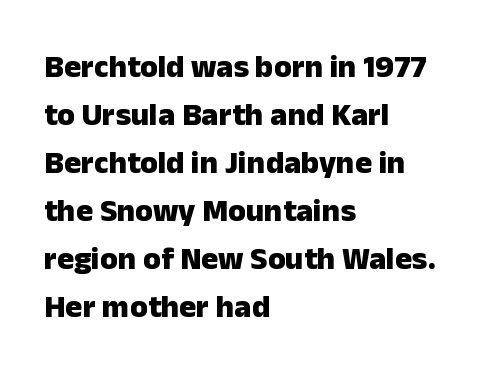
{"serif": "no", "italic": "no", "bold": "yes", "weight": "heavy", "width": "normal", "stroke_contrast": "low", "x_height": "medium", "monospaced": "no", "underline": "no", "align": "left", "line_spacing": "normal", "line_spacing_ratio": 1.5, "letter_spacing": "normal", "letter_spacing_em": 0.0, "glyph_px": 32}
